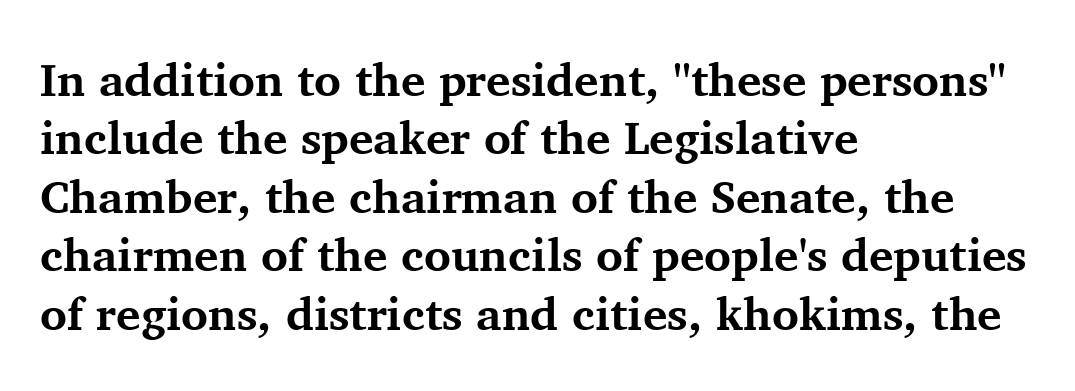
Q: Is the text bold? A: Yes.
Q: Is the text italic (slanted)? A: No, it is upright.
Q: Is the typeface a serif or a sans-serif typeface? A: Serif.
Q: Is the text underlined? A: No.
Q: How is the paragraph aligned? A: Left-aligned.
Q: Is the spacing between letters normal or unusually wide? A: Normal.
Q: Is the spacing between lines tight, normal or loose? A: Normal.
Q: Width (condensed, normal, or wide)? A: Normal.
Q: Stroke contrast? A: Medium.
Q: x-height? A: Medium.
Q: Monospaced? A: No.
